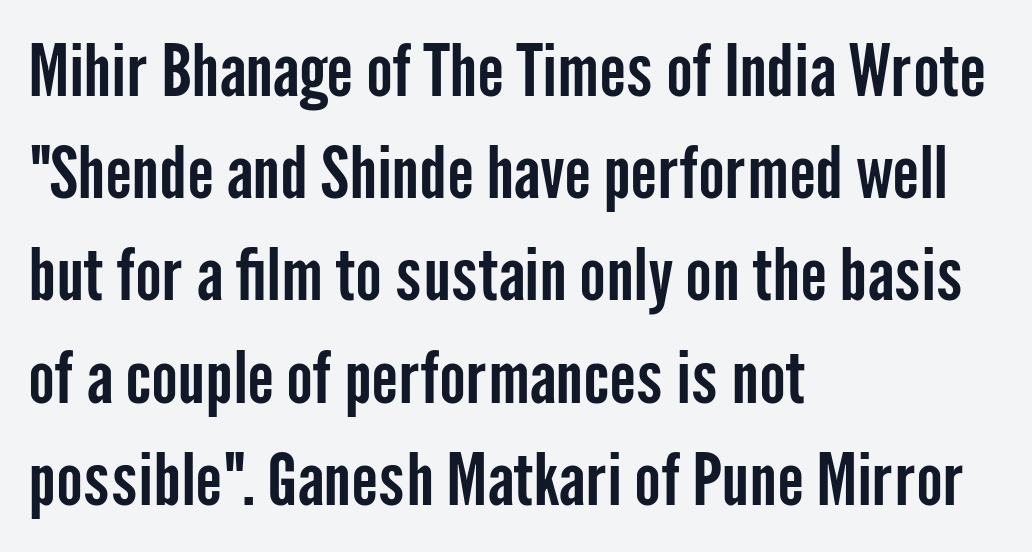
{"serif": "no", "italic": "no", "width": "condensed", "stroke_contrast": "low", "x_height": "medium", "monospaced": "no", "underline": "no", "align": "left", "line_spacing": "normal", "line_spacing_ratio": 1.44, "letter_spacing": "normal", "letter_spacing_em": 0.0, "glyph_px": 71}
